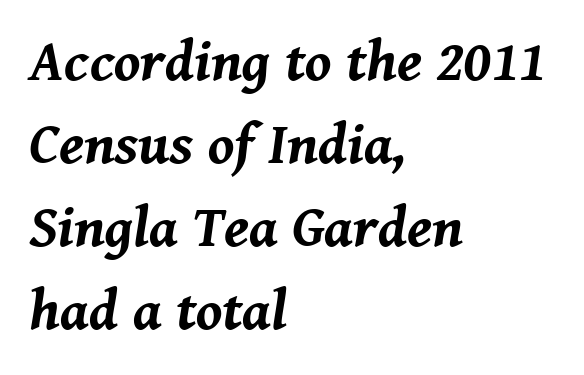
{"italic": "yes", "lean": "right", "slant_degrees": 8, "bold": "yes", "weight": "bold", "width": "normal", "stroke_contrast": "medium", "x_height": "medium", "monospaced": "no", "underline": "no", "align": "left", "line_spacing": "normal", "line_spacing_ratio": 1.43, "letter_spacing": "normal", "letter_spacing_em": 0.0, "glyph_px": 58}
